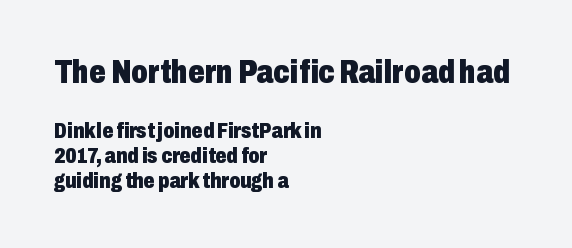
Q: Is the text bold? A: Yes.
Q: Is the text italic (slanted)? A: No, it is upright.
Q: Is the typeface a serif or a sans-serif typeface? A: Sans-serif.
Q: Is the text underlined? A: No.
Q: How is the paragraph aligned? A: Left-aligned.
Q: Is the spacing between letters normal or unusually wide? A: Normal.
Q: Is the spacing between lines tight, normal or loose? A: Tight.
Q: Which block of text is set in a larger size, the first (top) or the second (bottom)? A: The first (top) one.
Q: Width (condensed, normal, or wide)? A: Condensed.
Q: Stroke contrast? A: Low.
Q: x-height? A: Medium.
Q: Monospaced? A: No.
